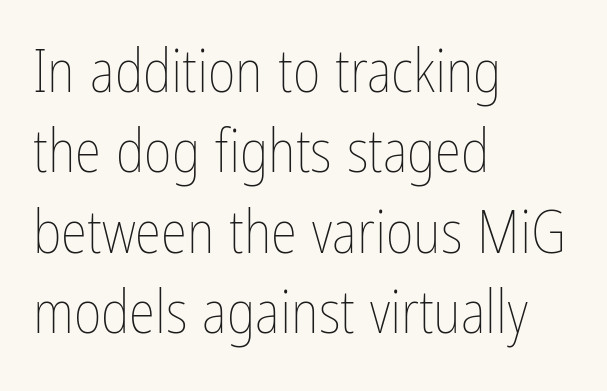
The image shows 60 px thin, condensed type, upright; set left-aligned, normal line spacing (1.34x), normal letter spacing, not underlined; low stroke contrast and a medium x-height.
